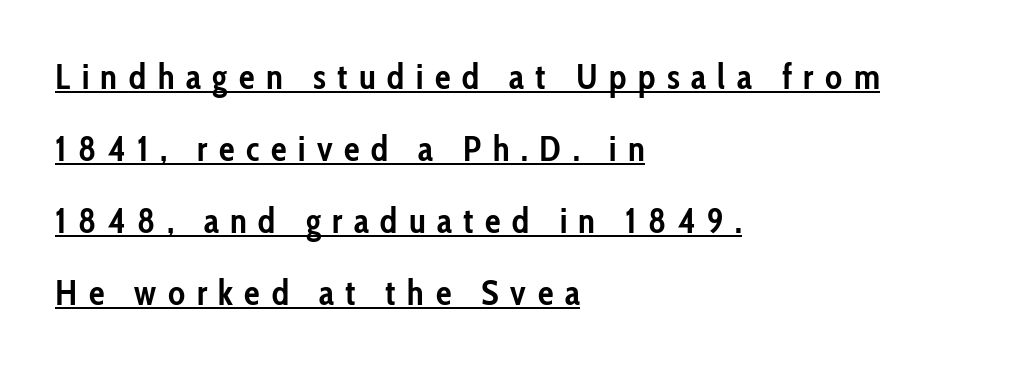
The image shows 35 px semibold, condensed sans-serif type, upright; set left-aligned, loose line spacing (2.06x), unusually wide letter spacing (+0.33 em), underlined; low stroke contrast and a medium x-height.
